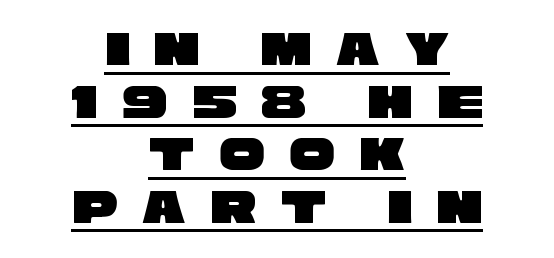
The image shows 51 px wide sans-serif type; set centered, tight line spacing (1.03x), unusually wide letter spacing (+0.48 em), underlined; low stroke contrast and a large x-height.
